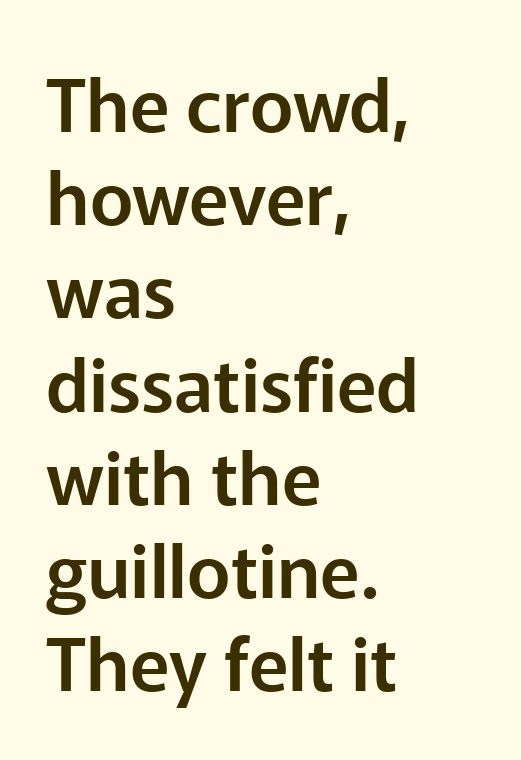
Q: Is the text italic (slanted)? A: No, it is upright.
Q: Is the typeface a serif or a sans-serif typeface? A: Sans-serif.
Q: Is the text underlined? A: No.
Q: How is the paragraph aligned? A: Left-aligned.
Q: Is the spacing between letters normal or unusually wide? A: Normal.
Q: Is the spacing between lines tight, normal or loose? A: Normal.
Q: Width (condensed, normal, or wide)? A: Normal.
Q: Stroke contrast? A: Low.
Q: x-height? A: Medium.
Q: Monospaced? A: No.
